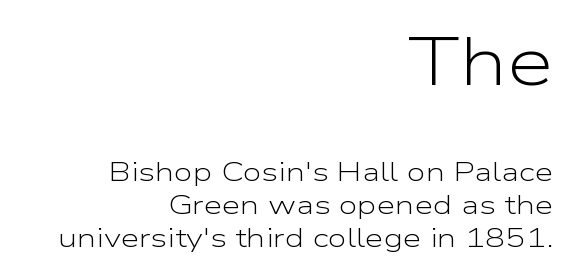
{"serif": "no", "italic": "no", "bold": "no", "weight": "light", "width": "wide", "stroke_contrast": "low", "x_height": "medium", "monospaced": "no", "underline": "no", "align": "right", "line_spacing_ratio": 1.22, "letter_spacing": "normal", "letter_spacing_em": 0.0, "larger_block": "first", "size_ratio": 2.52, "glyph_px": 68}
